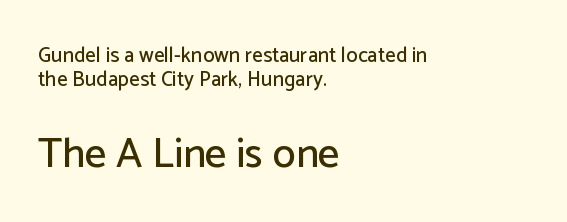
Horizontally, the lines are justified to the leading edge only. A typesetter would mark this as roman, not italic. Character widths vary here, with narrow letters taking less room than wide ones. You could call the tracking neutral — neither tight nor loose. Only glyphs here, with clear space below each row. The typeface chosen for these lines omits serifs.
